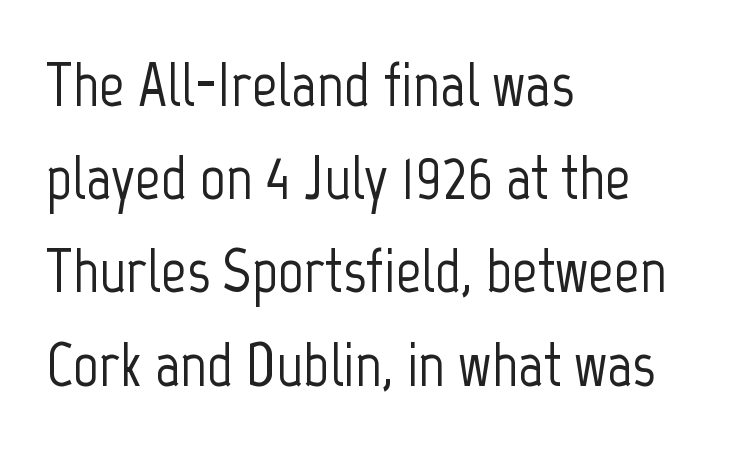
The specimen reads as upright at a glance. In terms of letterform style, serifs are entirely absent. The letters advance in unequal steps, a hallmark of proportional type. The passage is arranged the way most books set body copy — flush left. Reading down the column, the eye jumps a familiar distance to each next line.
